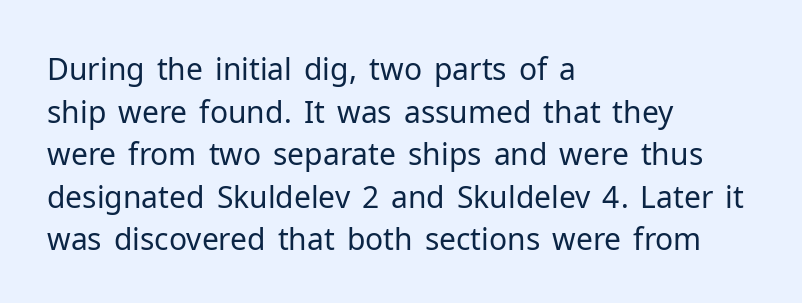
The specimen reads as upright at a glance. Inter-character spacing is left at the font's built-in metrics. The passage shown stacks its lines at a standard gap. The type family on display is of the sans-serif kind.
